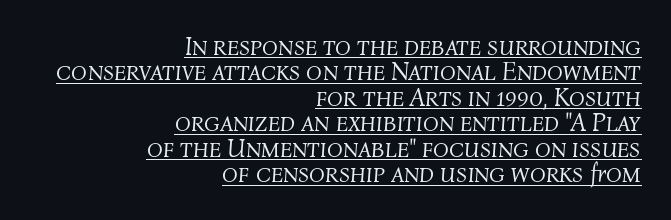
How would I describe the line gaps? Narrow and economical. The lines are quadded right. This sample uses an oblique cut, with every glyph tilted off the vertical. Between one letter and the next there's only the usual sliver of space. This rendering features underlined lettering. These glyphs show unthickened strokes, regular width or finer.
